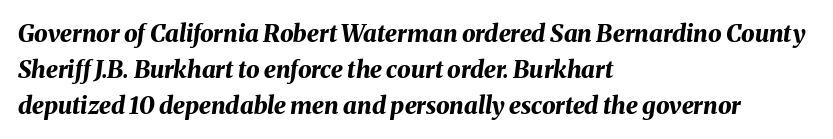
The image shows 24 px bold type, italic (leaning right); set left-aligned, normal line spacing (1.49x), normal letter spacing, not underlined.
